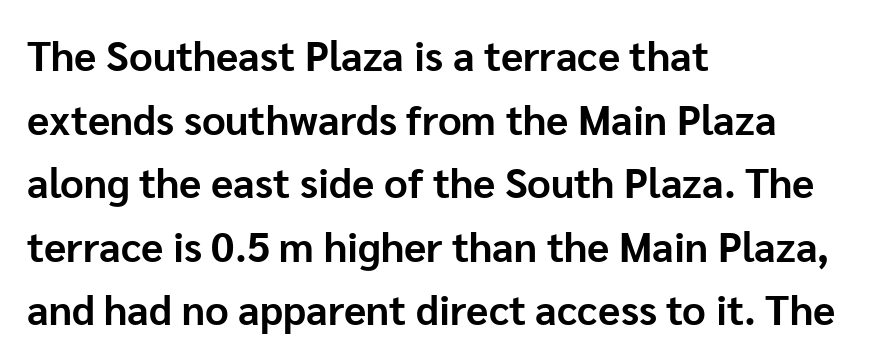
Q: Is the text bold? A: Yes.
Q: Is the text italic (slanted)? A: No, it is upright.
Q: Is the typeface a serif or a sans-serif typeface? A: Sans-serif.
Q: Is the text underlined? A: No.
Q: How is the paragraph aligned? A: Left-aligned.
Q: Is the spacing between letters normal or unusually wide? A: Normal.
Q: Is the spacing between lines tight, normal or loose? A: Normal.
Q: Width (condensed, normal, or wide)? A: Normal.
Q: Stroke contrast? A: Low.
Q: x-height? A: Medium.
Q: Monospaced? A: No.
